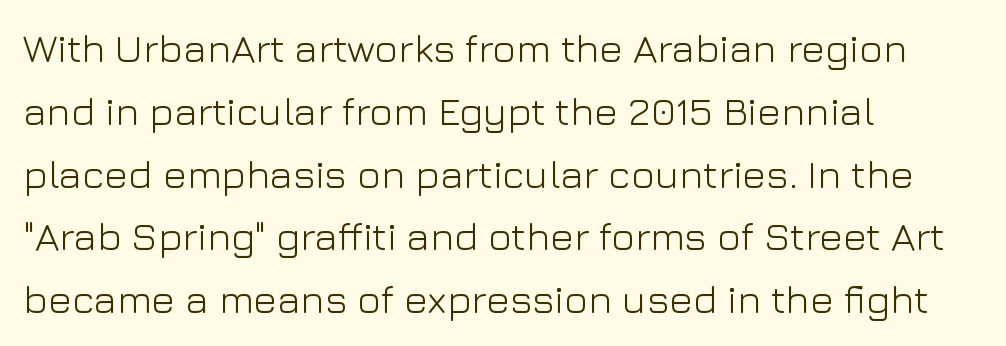
Q: Is the text bold? A: No.
Q: Is the text italic (slanted)? A: No, it is upright.
Q: Is the typeface a serif or a sans-serif typeface? A: Sans-serif.
Q: Is the text underlined? A: No.
Q: How is the paragraph aligned? A: Left-aligned.
Q: Is the spacing between letters normal or unusually wide? A: Normal.
Q: Is the spacing between lines tight, normal or loose? A: Normal.
Q: Width (condensed, normal, or wide)? A: Normal.
Q: Stroke contrast? A: Low.
Q: x-height? A: Medium.
Q: Monospaced? A: No.
